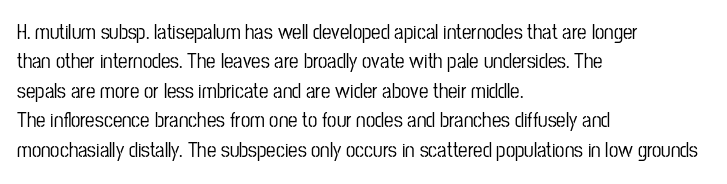
{"italic": "no", "underline": "no", "align": "left", "line_spacing": "normal", "line_spacing_ratio": 1.4, "letter_spacing": "normal", "letter_spacing_em": 0.0, "glyph_px": 21}
